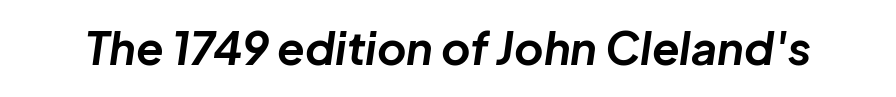
A typesetter would mark this as italic. The type is set solid horizontally, with unmodified tracking. Each glyph is drawn with heavy, bold strokes. The words here are not underlined. Think of a printed novel: that variable character pitch is what you see here.
